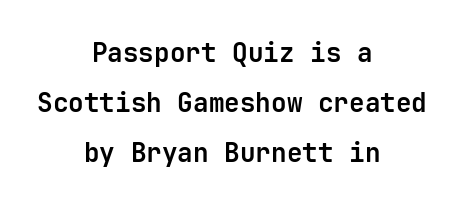
{"italic": "no", "bold": "yes", "underline": "no", "align": "center", "line_spacing": "loose", "line_spacing_ratio": 1.93, "letter_spacing": "normal", "letter_spacing_em": 0.0, "glyph_px": 26}
